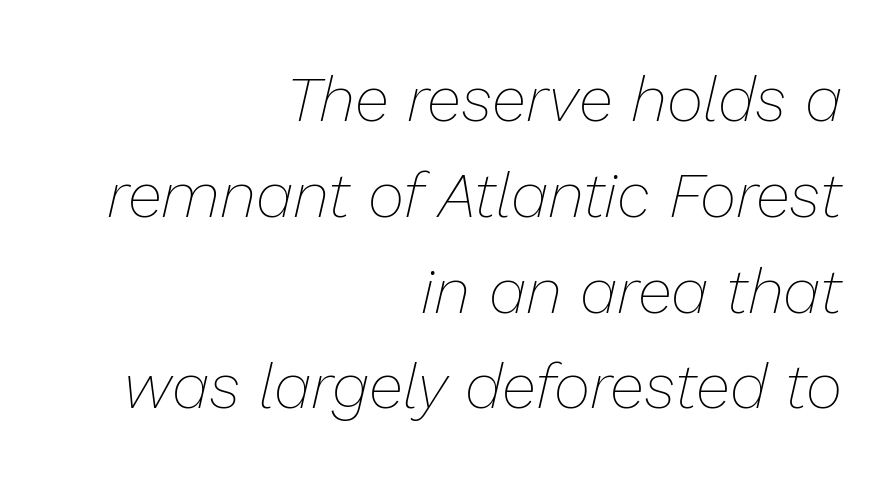
The image shows 63 px thin type, italic (leaning right); set right-aligned, normal line spacing (1.52x), normal letter spacing, not underlined; low stroke contrast and a medium x-height.
